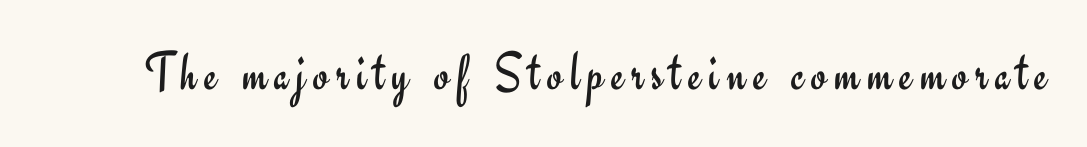
The image shows 55 px regular-weight sans-serif type; set not underlined; low stroke contrast and a small x-height.
